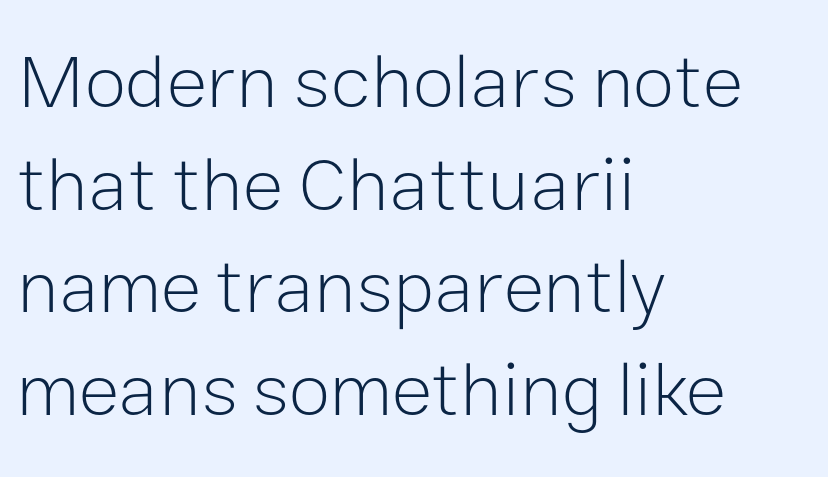
{"serif": "no", "italic": "no", "bold": "no", "weight": "light", "width": "normal", "stroke_contrast": "low", "x_height": "medium", "monospaced": "no", "underline": "no", "align": "left", "line_spacing": "normal", "line_spacing_ratio": 1.35, "letter_spacing": "normal", "letter_spacing_em": 0.0, "glyph_px": 76}
